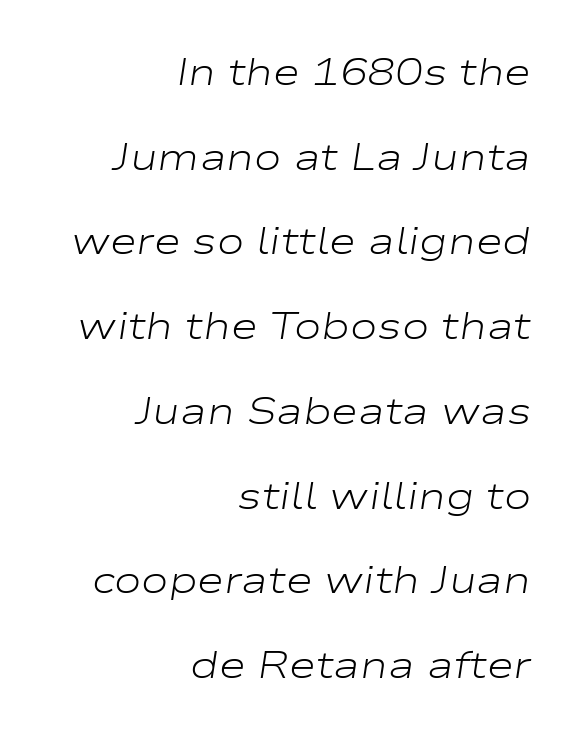
Letters rest on an invisible, unmarked baseline. On a weight scale, this lands at 450 or below. The paragraph has a hard right edge and a soft left edge. The text carries the slant typical of an italic or oblique font.
